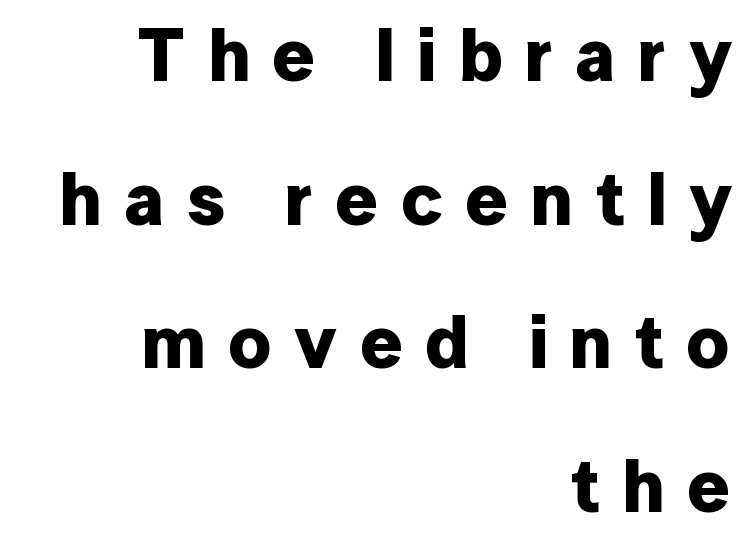
Line ends are locked; line starts wander. In terms of weight, the rendering is a true, heavy bold. Honestly, there is no underline to notice here at all. Serifs: no, the terminals of the letterforms are clean. The lines are spread far apart with generous leading. Every character sits straight up, as roman type does.
